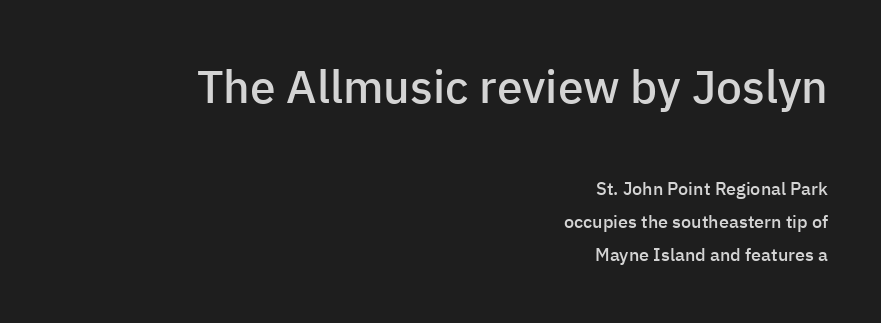
The image shows 46 px semibold sans-serif type, upright; set right-aligned, line spacing 1.85x, normal letter spacing, not underlined; the first (top) block is 2.56x larger; low stroke contrast and a medium x-height.
